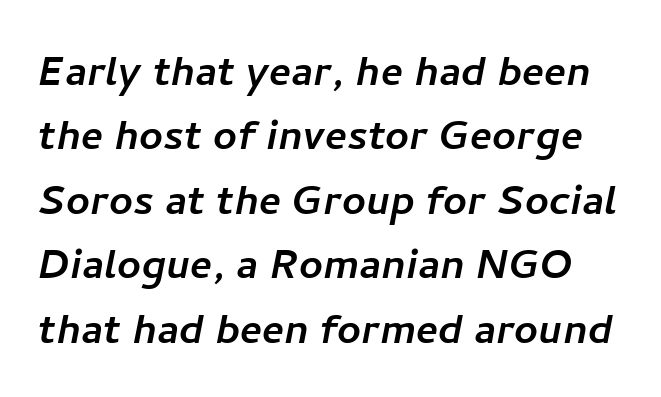
Q: Is the typeface a serif or a sans-serif typeface? A: Sans-serif.
Q: Is the text underlined? A: No.
Q: Is the spacing between letters normal or unusually wide? A: Normal.
Q: Width (condensed, normal, or wide)? A: Normal.
Q: Stroke contrast? A: Low.
Q: x-height? A: Medium.
Q: Monospaced? A: No.
